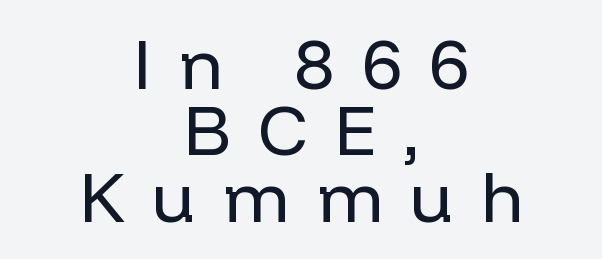
The image shows 70 px regular-weight sans-serif type, upright; set centered, tight line spacing (0.95x), unusually wide letter spacing (+0.39 em), not underlined; low stroke contrast and a medium x-height.
